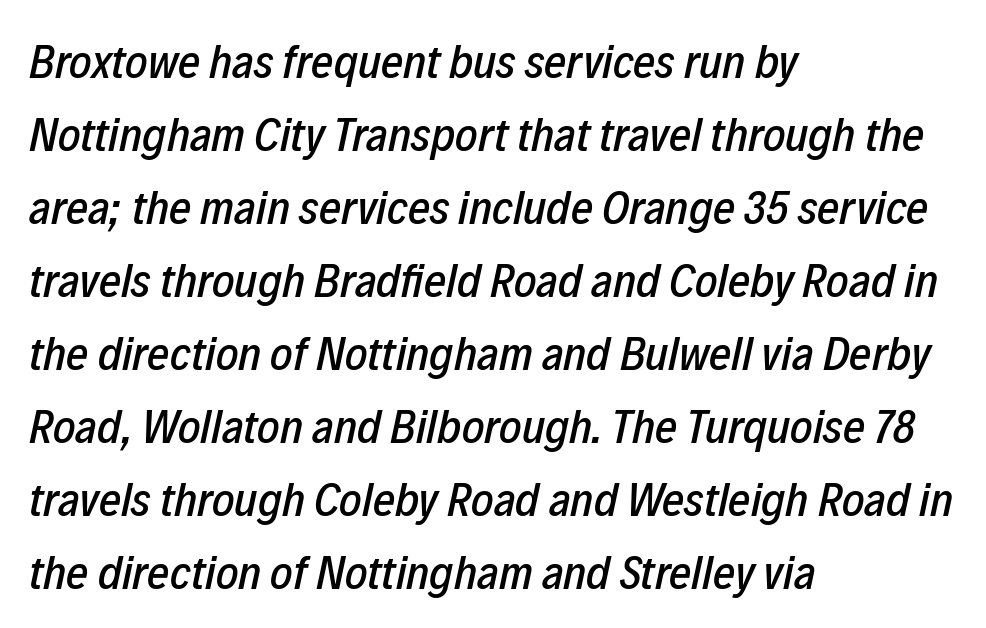
{"italic": "yes", "lean": "right", "slant_degrees": 12, "width": "condensed", "stroke_contrast": "low", "x_height": "medium", "monospaced": "no", "underline": "no", "align": "left", "line_spacing": "normal", "line_spacing_ratio": 1.52, "letter_spacing": "normal", "letter_spacing_em": 0.0, "glyph_px": 48}
